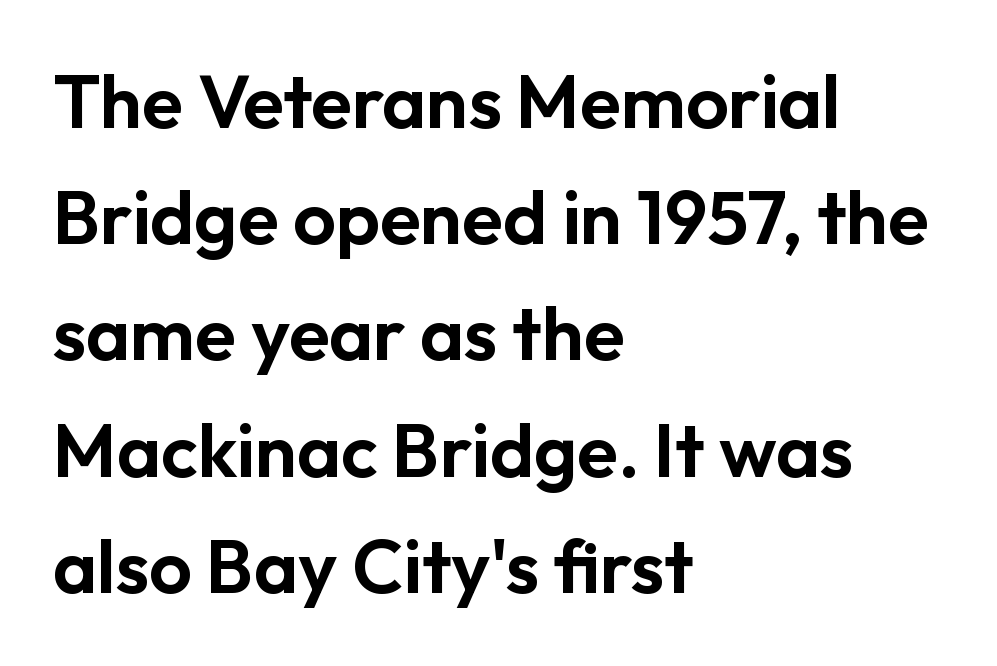
What kind of face is this? One without serifs — a sans. The typesetter chose a ragged-right arrangement here. No word sits above an underline. Spacing between characters is what you'd get straight out of the box. Honestly, the row spacing looks completely unremarkable. The passage shown is typed in a proportional face where columns would drift.
